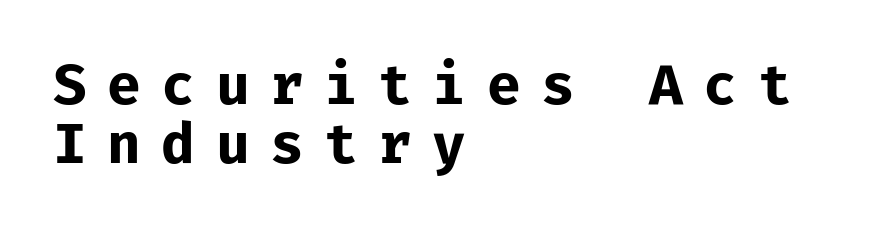
Q: Is the text bold? A: Yes.
Q: Is the text italic (slanted)? A: No, it is upright.
Q: Is the typeface a serif or a sans-serif typeface? A: Sans-serif.
Q: Is the text underlined? A: No.
Q: How is the paragraph aligned? A: Left-aligned.
Q: Is the spacing between letters normal or unusually wide? A: Unusually wide.
Q: Is the spacing between lines tight, normal or loose? A: Tight.
Q: Width (condensed, normal, or wide)? A: Normal.
Q: Stroke contrast? A: Low.
Q: x-height? A: Medium.
Q: Monospaced? A: Yes.
